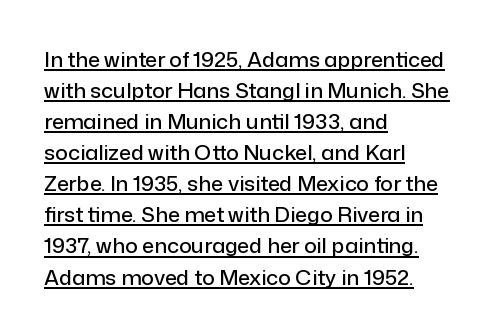
Q: Is the text italic (slanted)? A: No, it is upright.
Q: Is the text underlined? A: Yes.
Q: How is the paragraph aligned? A: Left-aligned.
Q: Is the spacing between letters normal or unusually wide? A: Normal.
Q: Is the spacing between lines tight, normal or loose? A: Normal.
